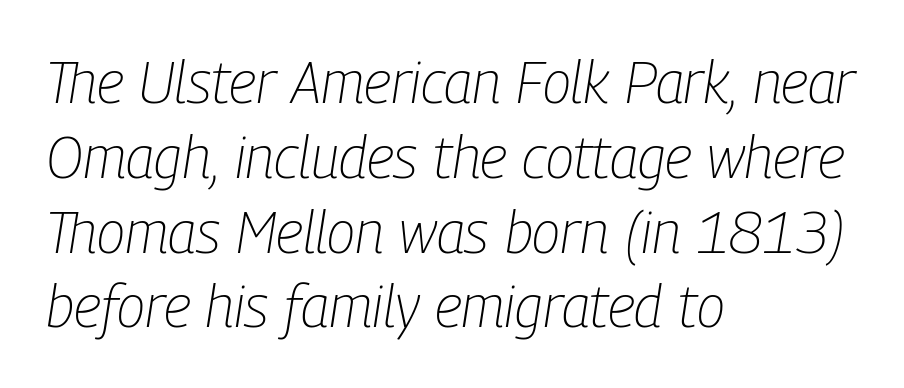
Honestly, the letter spacing is just normal — you wouldn't notice it. In terms of leading, this rendering sits right in the middle. Ink coverage per letter is moderate at most. The zone under the glyphs is completely vacant. This is oblique type, the kind used for emphasis or titles.
